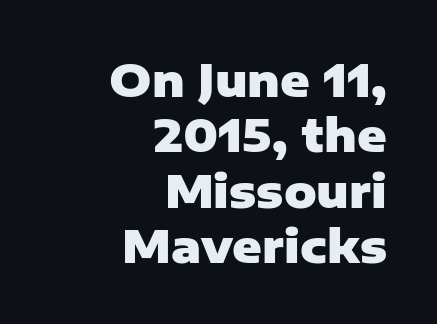
The image shows 45 px heavy sans-serif type, upright; set right-aligned, line spacing 1.23x, normal letter spacing, not underlined; low stroke contrast and a medium x-height.
